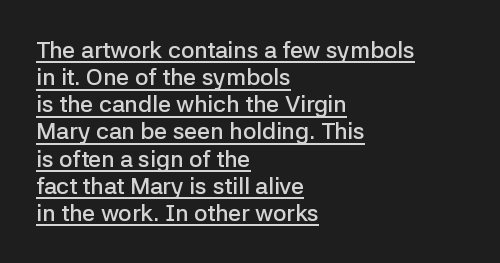
The image shows 23 px text type, upright; set left-aligned, line spacing 1.18x, normal letter spacing, underlined.
